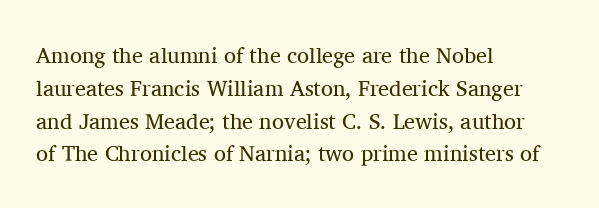
Q: Is the text bold? A: No.
Q: Is the text italic (slanted)? A: No, it is upright.
Q: Is the text underlined? A: No.
Q: How is the paragraph aligned? A: Left-aligned.
Q: Is the spacing between letters normal or unusually wide? A: Normal.
Q: Is the spacing between lines tight, normal or loose? A: Normal.
